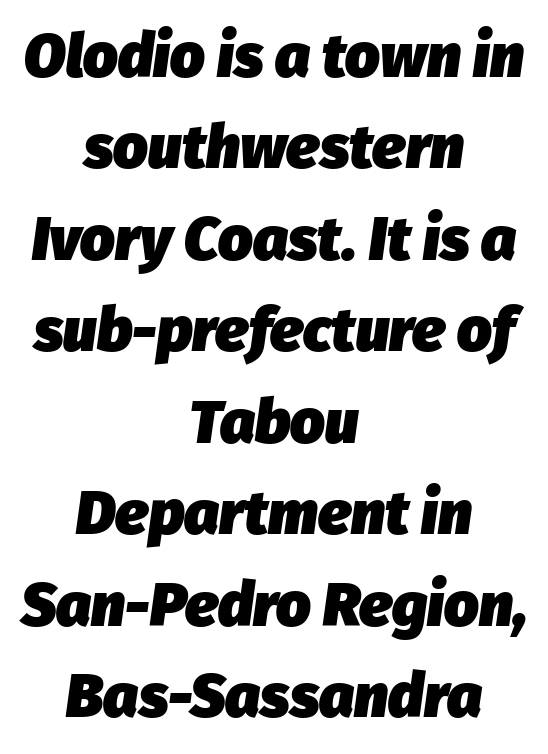
Q: Is the text bold? A: Yes.
Q: Is the text italic (slanted)? A: Yes, it leans right by about 8 degrees.
Q: Is the text underlined? A: No.
Q: How is the paragraph aligned? A: Centered.
Q: Is the spacing between letters normal or unusually wide? A: Normal.
Q: Is the spacing between lines tight, normal or loose? A: Normal.
Q: Width (condensed, normal, or wide)? A: Normal.
Q: Stroke contrast? A: Low.
Q: x-height? A: Medium.
Q: Monospaced? A: No.
